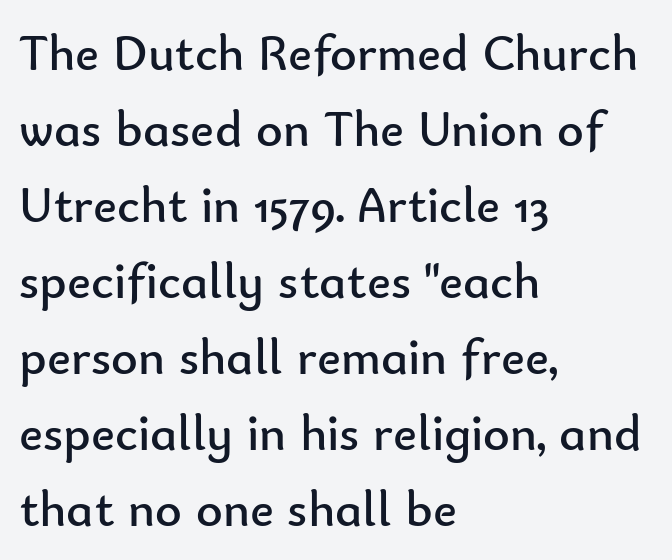
The area under the type is left untouched. These lines were composed using upright roman letters. Do the characters align in a grid? No, the font is proportional. Ink coverage per letter is moderate at most. Grotesque or geometric, the face here clearly has no serifs.
